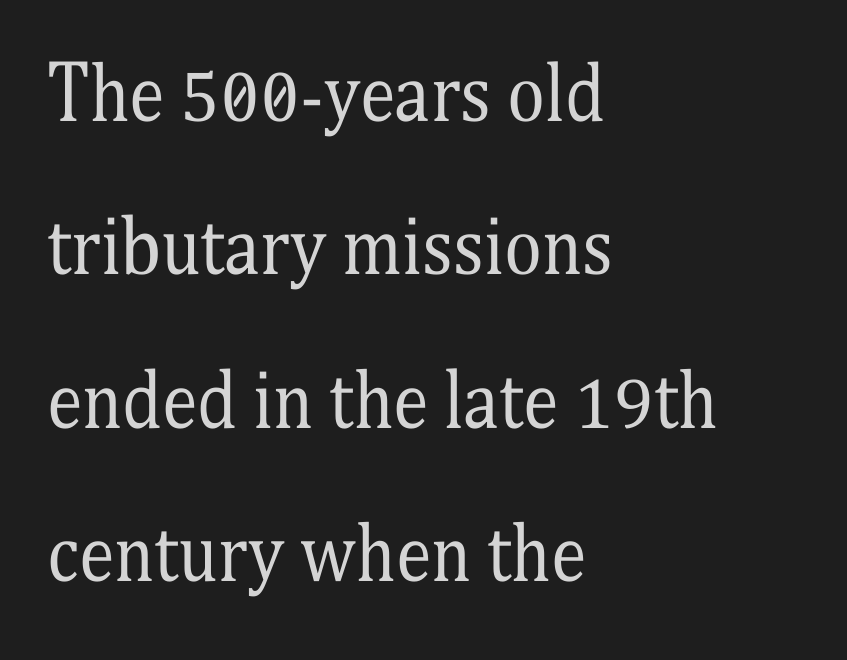
{"serif": "yes", "italic": "no", "bold": "no", "weight": "regular", "width": "condensed", "stroke_contrast": "medium", "x_height": "medium", "monospaced": "no", "underline": "no", "align": "left", "line_spacing": "loose", "line_spacing_ratio": 2.13, "letter_spacing": "normal", "letter_spacing_em": 0.0, "glyph_px": 72}
